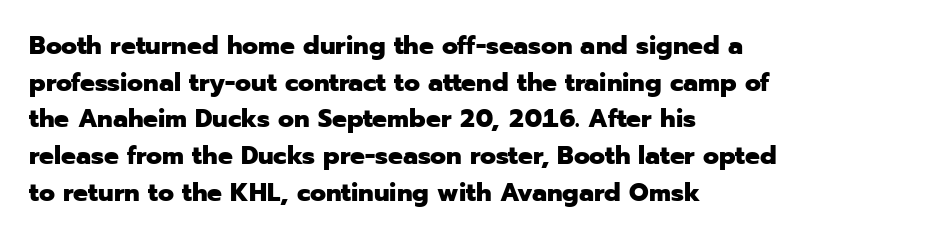
The image shows 26 px bold type, upright; set left-aligned, normal line spacing (1.41x), normal letter spacing, not underlined.
